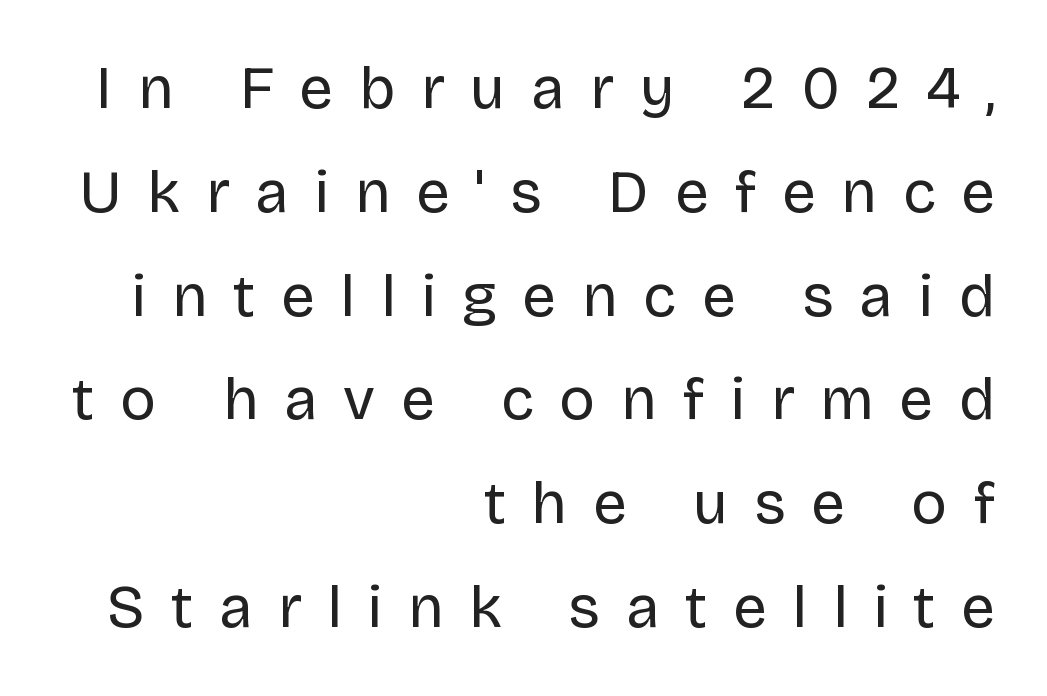
Q: Is the text bold? A: No.
Q: Is the text italic (slanted)? A: No, it is upright.
Q: Is the typeface a serif or a sans-serif typeface? A: Sans-serif.
Q: Is the text underlined? A: No.
Q: How is the paragraph aligned? A: Right-aligned.
Q: Is the spacing between letters normal or unusually wide? A: Unusually wide.
Q: Width (condensed, normal, or wide)? A: Normal.
Q: Stroke contrast? A: Low.
Q: x-height? A: Large.
Q: Monospaced? A: No.
